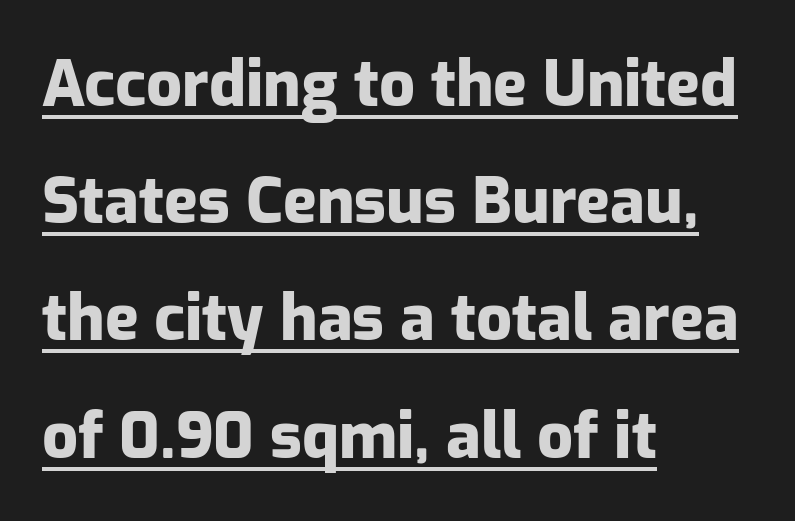
Q: Is the text bold? A: Yes.
Q: Is the text italic (slanted)? A: No, it is upright.
Q: Is the typeface a serif or a sans-serif typeface? A: Sans-serif.
Q: Is the text underlined? A: Yes.
Q: How is the paragraph aligned? A: Left-aligned.
Q: Is the spacing between letters normal or unusually wide? A: Normal.
Q: Width (condensed, normal, or wide)? A: Normal.
Q: Stroke contrast? A: Low.
Q: x-height? A: Medium.
Q: Monospaced? A: No.
